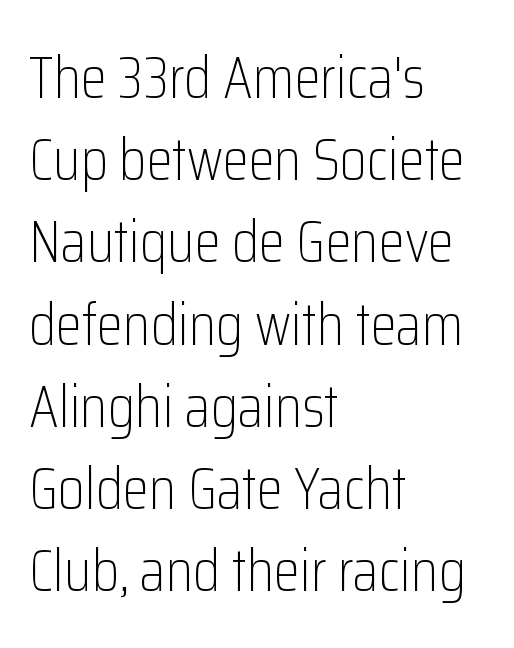
The image shows 60 px light, condensed sans-serif type, upright; set left-aligned, normal line spacing (1.37x), normal letter spacing, not underlined; low stroke contrast and a medium x-height.
